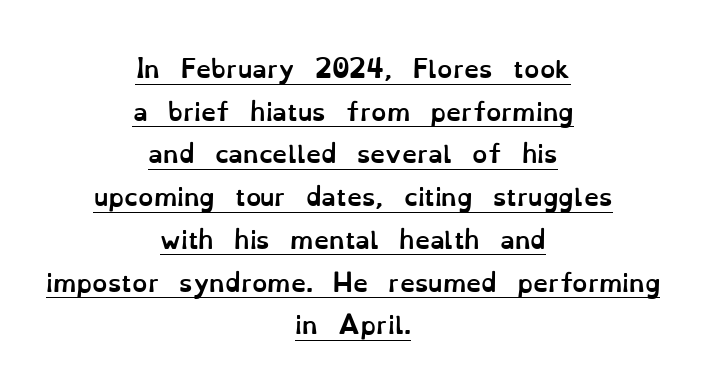
The image shows 24 px bold type, upright; set centered, line spacing 1.78x, normal letter spacing, underlined.
